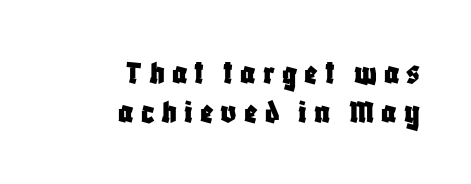
Letterform terminals end flat and unadorned throughout the passage. The line-height multiplier appears low, near solid setting. Is there any slant? The stems are plumb. Type without underlining. Teacher's note: observe the even right margin — that is flush-right alignment. Observe the wide spacing: letters keep a clear distance from each other.
